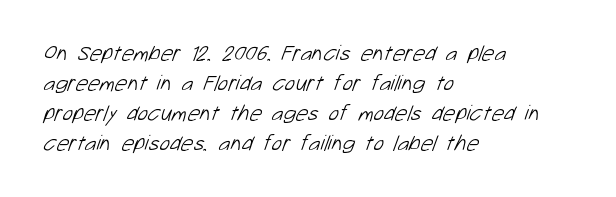
Q: Is the text bold? A: No.
Q: Is the text underlined? A: No.
Q: How is the paragraph aligned? A: Left-aligned.
Q: Is the spacing between letters normal or unusually wide? A: Normal.
Q: Is the spacing between lines tight, normal or loose? A: Normal.
